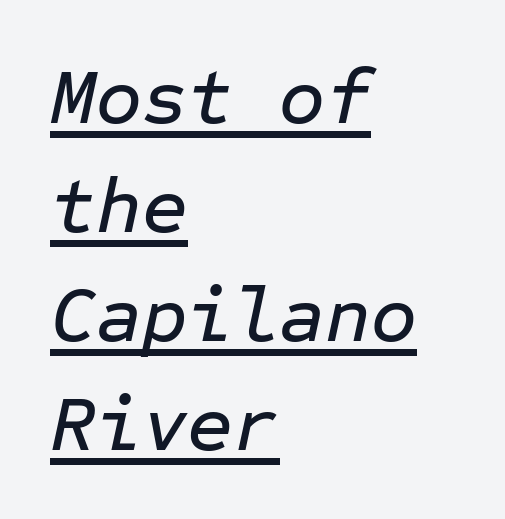
{"italic": "yes", "lean": "right", "slant_degrees": 12, "width": "normal", "stroke_contrast": "low", "x_height": "medium", "monospaced": "yes", "underline": "yes", "align": "left", "line_spacing": "normal", "line_spacing_ratio": 1.38, "letter_spacing": "normal", "letter_spacing_em": 0.0, "glyph_px": 79}
